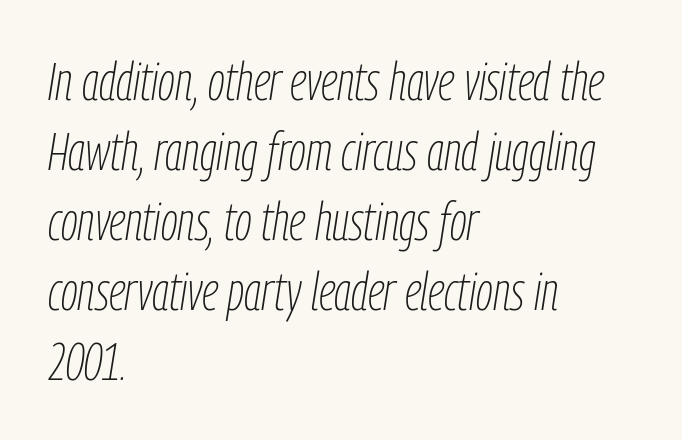
Q: Is the text bold? A: No.
Q: Is the text italic (slanted)? A: Yes, it leans right by about 9 degrees.
Q: Is the text underlined? A: No.
Q: How is the paragraph aligned? A: Left-aligned.
Q: Is the spacing between letters normal or unusually wide? A: Normal.
Q: Is the spacing between lines tight, normal or loose? A: Normal.
Q: Width (condensed, normal, or wide)? A: Condensed.
Q: Stroke contrast? A: Low.
Q: x-height? A: Medium.
Q: Monospaced? A: No.
